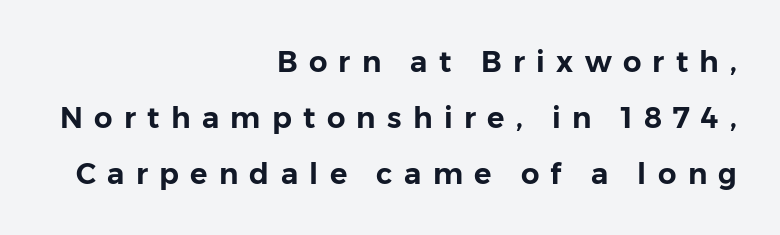
The image shows 29 px sans-serif type, upright; set right-aligned, loose line spacing (1.93x), unusually wide letter spacing (+0.39 em), not underlined; low stroke contrast and a medium x-height.
